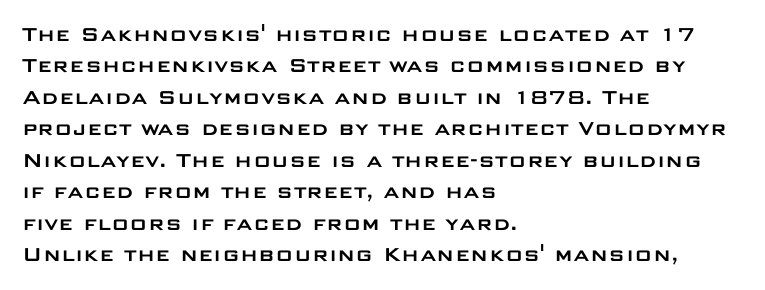
Q: Is the text italic (slanted)? A: No, it is upright.
Q: Is the text underlined? A: No.
Q: How is the paragraph aligned? A: Left-aligned.
Q: Is the spacing between letters normal or unusually wide? A: Normal.
Q: Is the spacing between lines tight, normal or loose? A: Normal.
